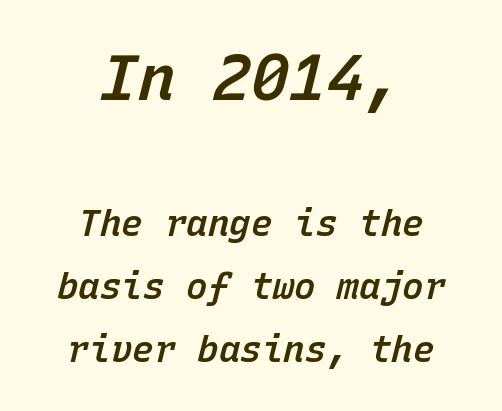
Q: Is the text bold? A: Semi-bold.
Q: Is the text italic (slanted)? A: Yes, it leans right by about 15 degrees.
Q: Is the text underlined? A: No.
Q: How is the paragraph aligned? A: Centered.
Q: Is the spacing between letters normal or unusually wide? A: Normal.
Q: Which block of text is set in a larger size, the first (top) or the second (bottom)? A: The first (top) one.
Q: Width (condensed, normal, or wide)? A: Normal.
Q: Stroke contrast? A: Low.
Q: x-height? A: Medium.
Q: Monospaced? A: Yes.
